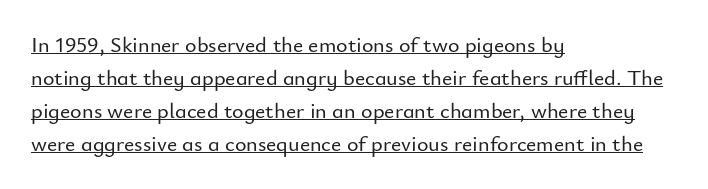
Q: Is the text italic (slanted)? A: No, it is upright.
Q: Is the text underlined? A: Yes.
Q: How is the paragraph aligned? A: Left-aligned.
Q: Is the spacing between letters normal or unusually wide? A: Normal.
Q: Is the spacing between lines tight, normal or loose? A: Normal.
